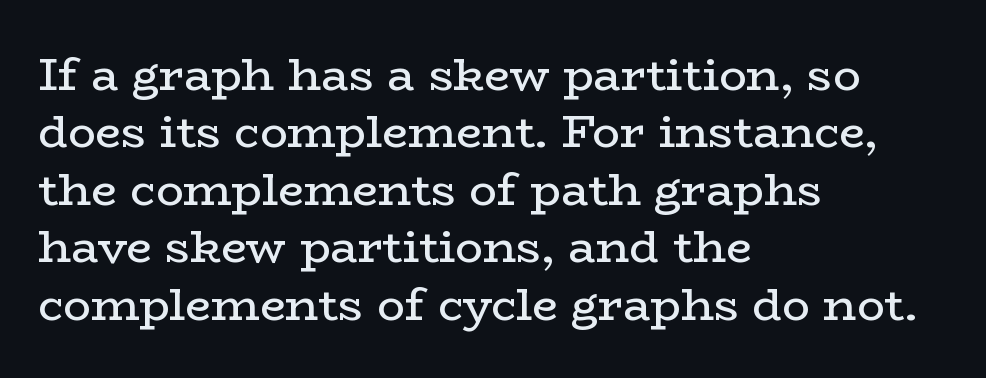
Q: Is the text bold? A: No.
Q: Is the text italic (slanted)? A: No, it is upright.
Q: Is the typeface a serif or a sans-serif typeface? A: Serif.
Q: Is the text underlined? A: No.
Q: How is the paragraph aligned? A: Left-aligned.
Q: Is the spacing between letters normal or unusually wide? A: Normal.
Q: Is the spacing between lines tight, normal or loose? A: Normal.
Q: Width (condensed, normal, or wide)? A: Wide.
Q: Stroke contrast? A: Low.
Q: x-height? A: Medium.
Q: Monospaced? A: No.
